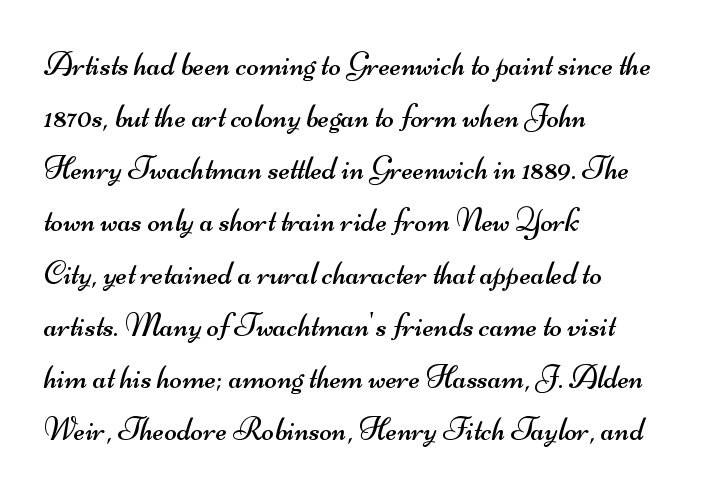
The image shows 33 px regular-weight, wide sans-serif type; set left-aligned, normal line spacing (1.58x), normal letter spacing, not underlined; medium stroke contrast and a small x-height.
